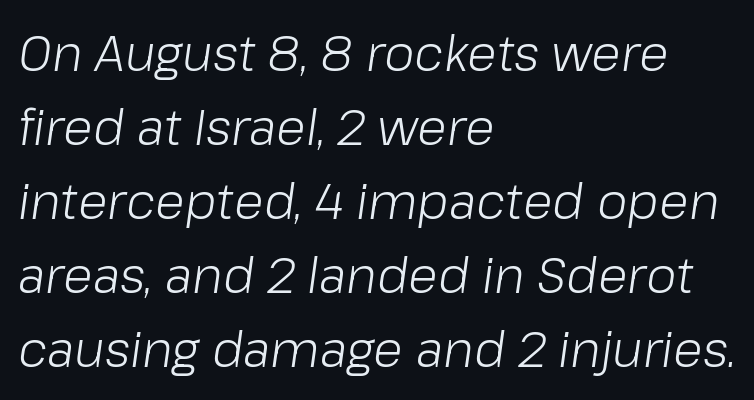
Q: Is the text bold? A: No.
Q: Is the text italic (slanted)? A: Yes, it leans right by about 8 degrees.
Q: Is the text underlined? A: No.
Q: How is the paragraph aligned? A: Left-aligned.
Q: Is the spacing between letters normal or unusually wide? A: Normal.
Q: Is the spacing between lines tight, normal or loose? A: Normal.
Q: Width (condensed, normal, or wide)? A: Normal.
Q: Stroke contrast? A: Low.
Q: x-height? A: Medium.
Q: Monospaced? A: No.
